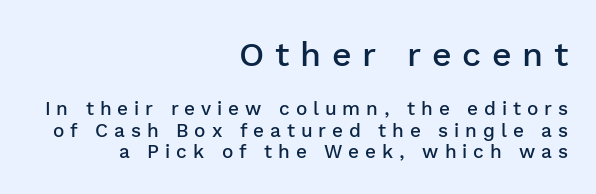
The image shows 34 px semibold sans-serif type, upright; set right-aligned, tight line spacing (1.14x), unusually wide letter spacing (+0.31 em), not underlined; the first (top) block is 1.79x larger; low stroke contrast and a medium x-height.
